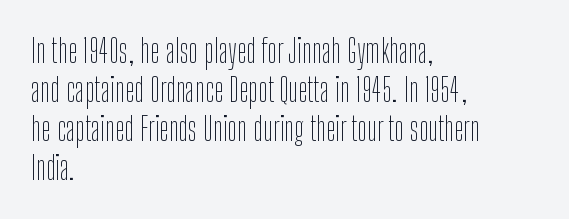
The image shows 32 px thin, condensed sans-serif type, upright; set left-aligned, line spacing 1.22x, normal letter spacing, not underlined; low stroke contrast and a medium x-height.
